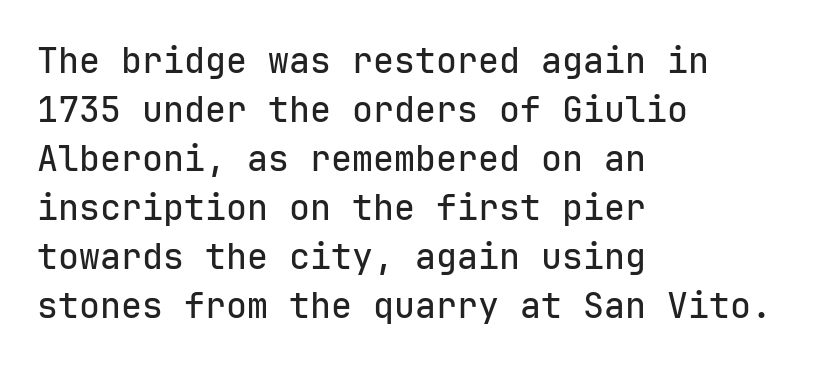
Q: Is the text italic (slanted)? A: No, it is upright.
Q: Is the typeface a serif or a sans-serif typeface? A: Sans-serif.
Q: Is the text underlined? A: No.
Q: How is the paragraph aligned? A: Left-aligned.
Q: Is the spacing between letters normal or unusually wide? A: Normal.
Q: Is the spacing between lines tight, normal or loose? A: Normal.
Q: Width (condensed, normal, or wide)? A: Normal.
Q: Stroke contrast? A: Low.
Q: x-height? A: Medium.
Q: Monospaced? A: Yes.
